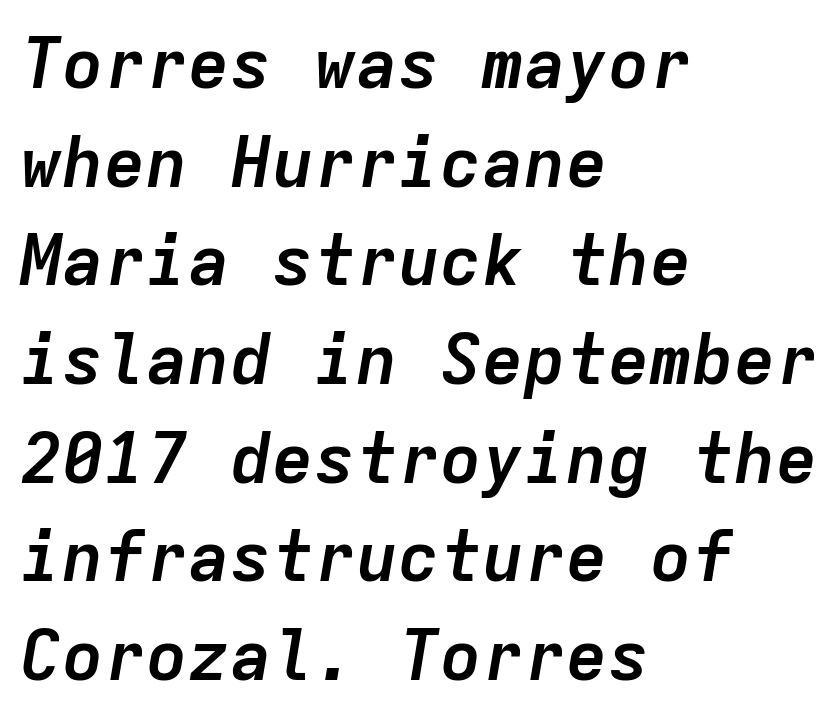
Does the weight exceed regular? Yes, all the way to bold. Do the characters align in a grid? Yes, the font is monospaced. Vertical spacing — default. Honestly, there is no underline to notice here at all. The line texture is even and compact thanks to regular tracking.
